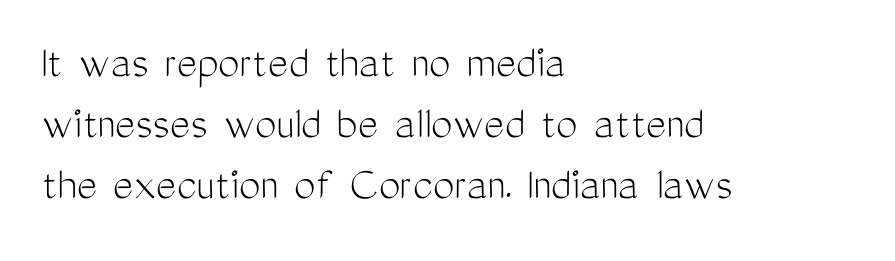
Q: Is the text bold? A: No.
Q: Is the text italic (slanted)? A: No, it is upright.
Q: Is the typeface a serif or a sans-serif typeface? A: Sans-serif.
Q: Is the text underlined? A: No.
Q: How is the paragraph aligned? A: Left-aligned.
Q: Is the spacing between letters normal or unusually wide? A: Normal.
Q: Is the spacing between lines tight, normal or loose? A: Normal.
Q: Width (condensed, normal, or wide)? A: Condensed.
Q: Stroke contrast? A: Medium.
Q: x-height? A: Medium.
Q: Monospaced? A: No.
